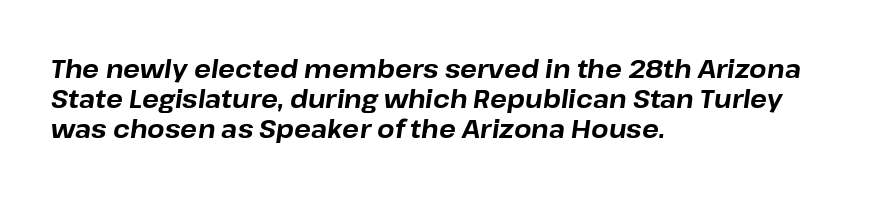
The image shows 25 px bold type, italic (leaning right); set left-aligned, line spacing 1.2x, normal letter spacing, not underlined.
